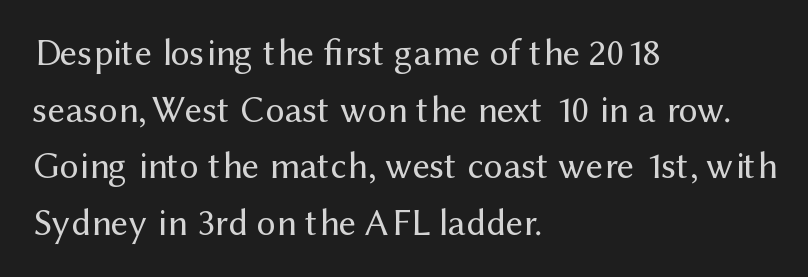
Q: Is the text bold? A: No.
Q: Is the text italic (slanted)? A: No, it is upright.
Q: Is the typeface a serif or a sans-serif typeface? A: Sans-serif.
Q: Is the text underlined? A: No.
Q: How is the paragraph aligned? A: Left-aligned.
Q: Is the spacing between letters normal or unusually wide? A: Normal.
Q: Is the spacing between lines tight, normal or loose? A: Normal.
Q: Width (condensed, normal, or wide)? A: Normal.
Q: Stroke contrast? A: Medium.
Q: x-height? A: Medium.
Q: Monospaced? A: No.
